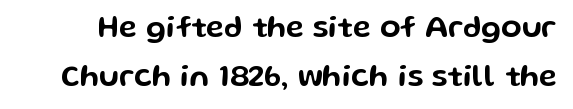
Q: Is the text italic (slanted)? A: No, it is upright.
Q: Is the typeface a serif or a sans-serif typeface? A: Sans-serif.
Q: Is the text underlined? A: No.
Q: Is the spacing between letters normal or unusually wide? A: Normal.
Q: Is the spacing between lines tight, normal or loose? A: Normal.
Q: Width (condensed, normal, or wide)? A: Wide.
Q: Stroke contrast? A: Low.
Q: x-height? A: Medium.
Q: Monospaced? A: No.
